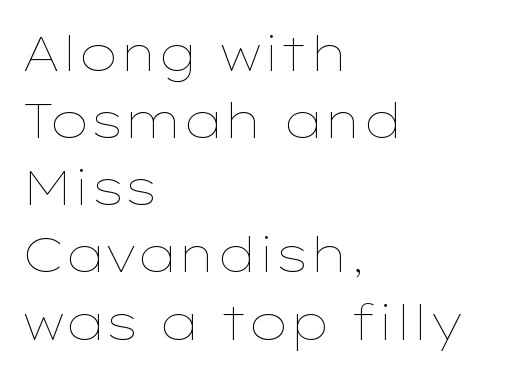
Q: Is the text bold? A: No.
Q: Is the text italic (slanted)? A: No, it is upright.
Q: Is the text underlined? A: No.
Q: How is the paragraph aligned? A: Left-aligned.
Q: Is the spacing between letters normal or unusually wide? A: Normal.
Q: Is the spacing between lines tight, normal or loose? A: Normal.
Q: Width (condensed, normal, or wide)? A: Wide.
Q: Stroke contrast? A: Low.
Q: x-height? A: Medium.
Q: Monospaced? A: No.
